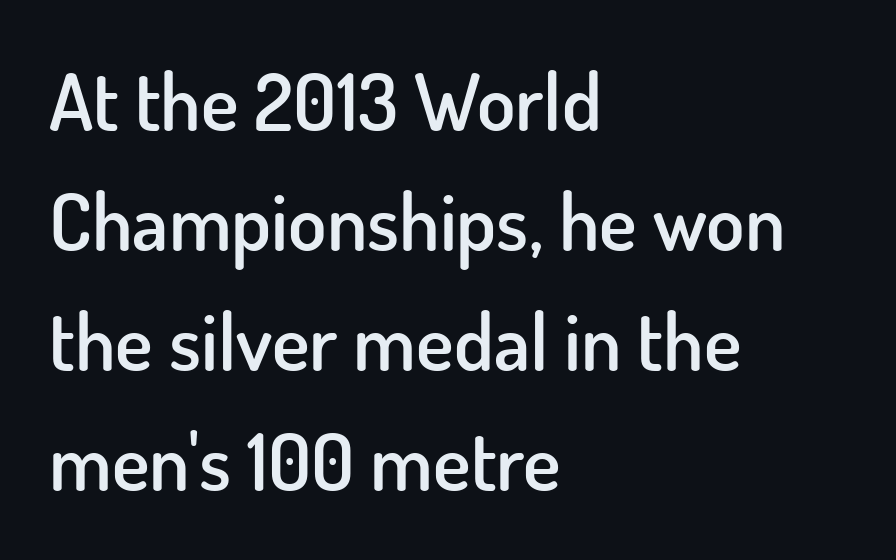
Every character sits straight up, as roman type does. Students, this is semibold: more ink than regular, less than bold. No extra tracking has been applied to these lines. The baseline area is clear.
